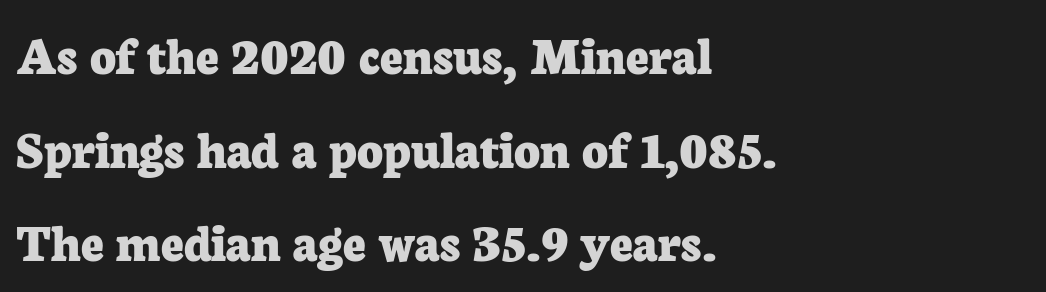
Q: Is the text bold? A: Yes.
Q: Is the text italic (slanted)? A: No, it is upright.
Q: Is the typeface a serif or a sans-serif typeface? A: Serif.
Q: Is the text underlined? A: No.
Q: How is the paragraph aligned? A: Left-aligned.
Q: Is the spacing between letters normal or unusually wide? A: Normal.
Q: Is the spacing between lines tight, normal or loose? A: Normal.
Q: Width (condensed, normal, or wide)? A: Normal.
Q: Stroke contrast? A: Low.
Q: x-height? A: Medium.
Q: Monospaced? A: No.
